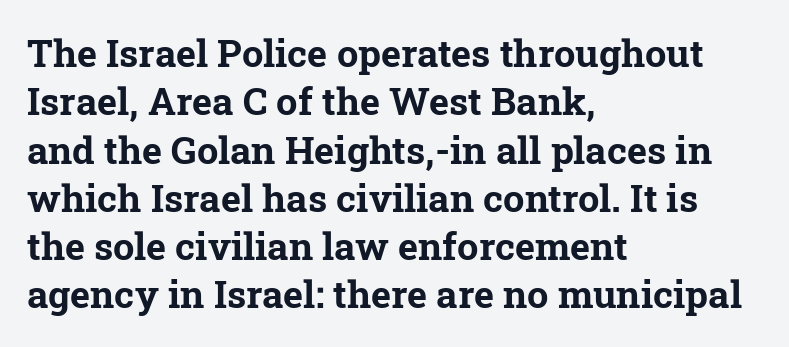
The image shows 38 px bold serif type; set left-aligned, normal line spacing (1.27x), normal letter spacing, not underlined; low stroke contrast and a medium x-height.
